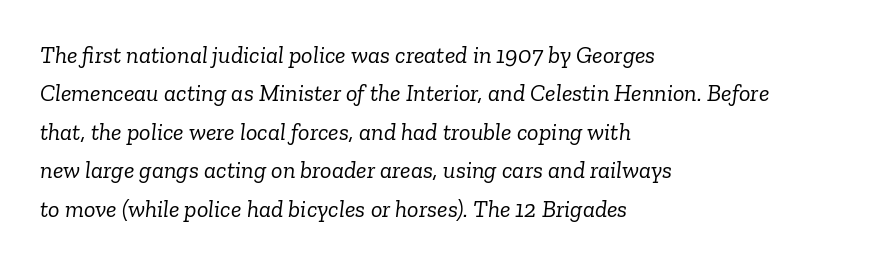
Q: Is the text bold? A: No.
Q: Is the text italic (slanted)? A: Yes, it leans right by about 6 degrees.
Q: Is the text underlined? A: No.
Q: How is the paragraph aligned? A: Left-aligned.
Q: Is the spacing between letters normal or unusually wide? A: Normal.
Q: Is the spacing between lines tight, normal or loose? A: Normal.
